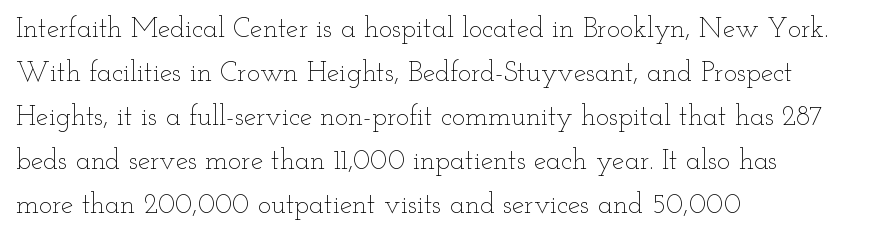
{"italic": "no", "bold": "no", "weight": "thin", "width": "wide", "stroke_contrast": "low", "x_height": "small", "monospaced": "no", "underline": "no", "align": "left", "line_spacing": "normal", "line_spacing_ratio": 1.57, "letter_spacing": "normal", "letter_spacing_em": 0.0, "glyph_px": 28}
